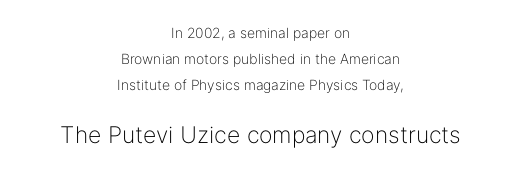
The image shows 23 px text type, upright; set centered, line spacing 1.85x, normal letter spacing, not underlined; the second (bottom) block is 1.64x larger.
